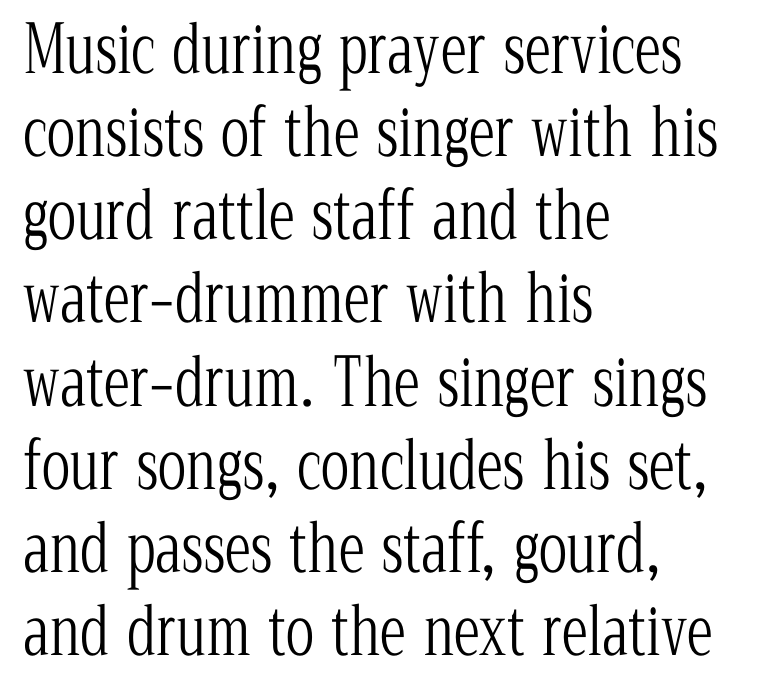
Casual observation: everything's shoved over to the left. Whoever set this chose a conventional vertical rhythm. The glyphs in this specimen are seriffed. Check under the words: just untouched page.
